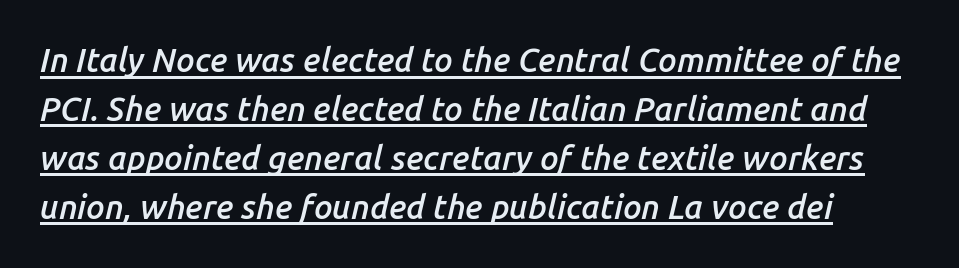
Strokes here are thickened, but only to semibold level. Tracking value appears to be zero — textbook default spacing. These lines are rendered in a variable-pitch font. Emphasis is given by a line drawn under the lettering.
